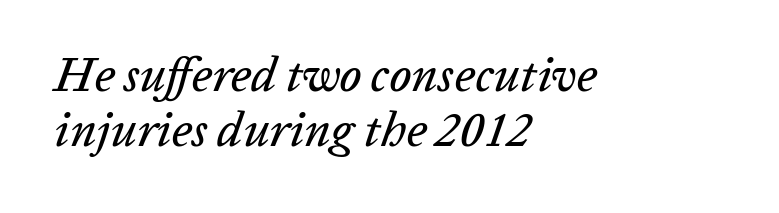
The image shows 48 px text type, italic (leaning right); set left-aligned, tight line spacing (1.15x), normal letter spacing, not underlined; low stroke contrast and a medium x-height.
